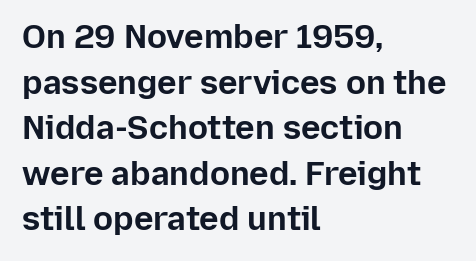
The image shows 33 px bold sans-serif type, upright; set left-aligned, normal line spacing (1.38x), normal letter spacing, not underlined; low stroke contrast and a medium x-height.
